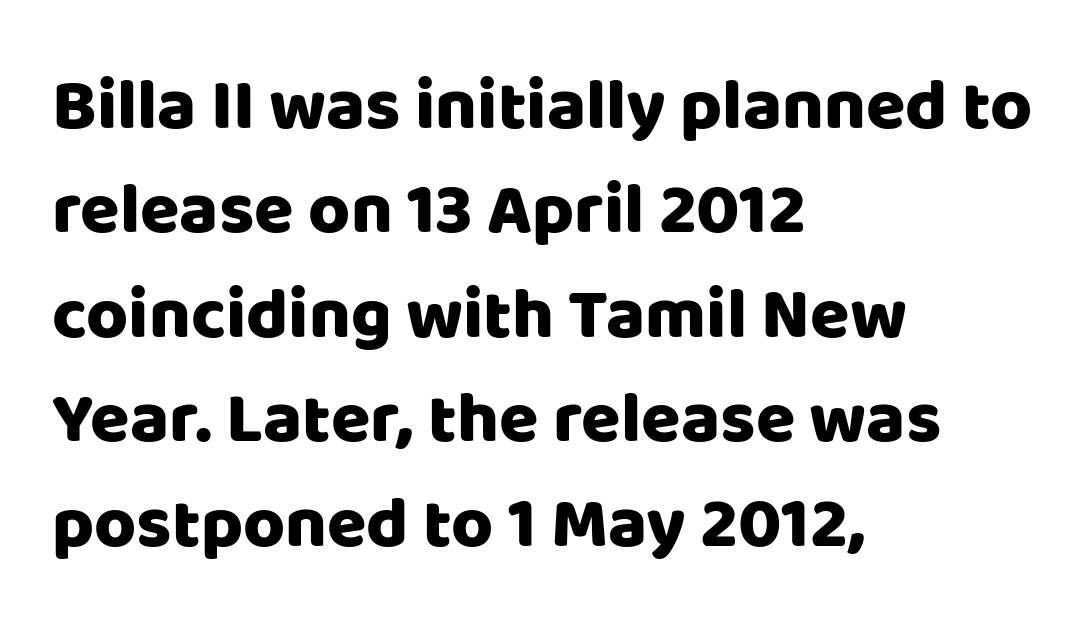
Standard letterfit; no display-style spreading of the glyphs. Tall strokes in this sample are plumb rather than angled. Casual observation: everything's shoved over to the left. The zone under the glyphs is completely vacant. Font category for this specimen: sans-serif. Reading down the column, the eye jumps a familiar distance to each next line.
